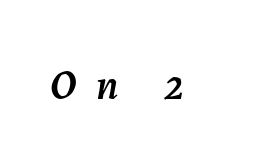
Q: Is the text italic (slanted)? A: Yes, it leans right by about 7 degrees.
Q: Is the text underlined? A: No.
Q: Is the spacing between letters normal or unusually wide? A: Unusually wide.
Q: Width (condensed, normal, or wide)? A: Normal.
Q: Stroke contrast? A: Medium.
Q: x-height? A: Medium.
Q: Monospaced? A: No.
